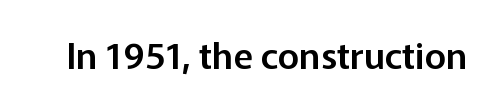
The image shows 36 px sans-serif type, upright; set normal letter spacing, not underlined; low stroke contrast and a medium x-height.
